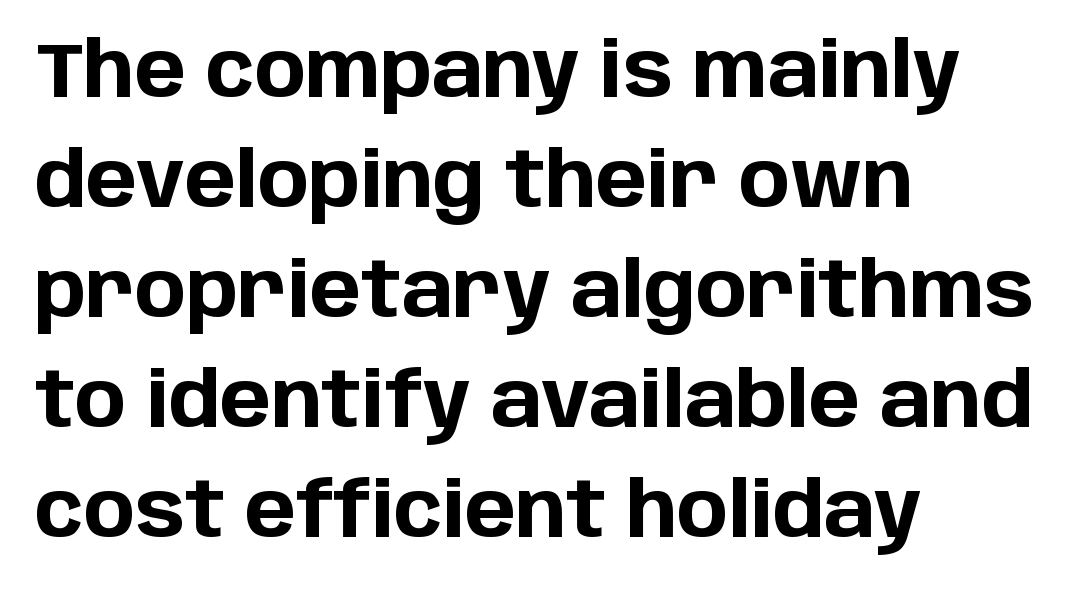
The image shows 77 px bold sans-serif type, upright; set left-aligned, normal line spacing (1.43x), normal letter spacing, not underlined; low stroke contrast and a large x-height.
